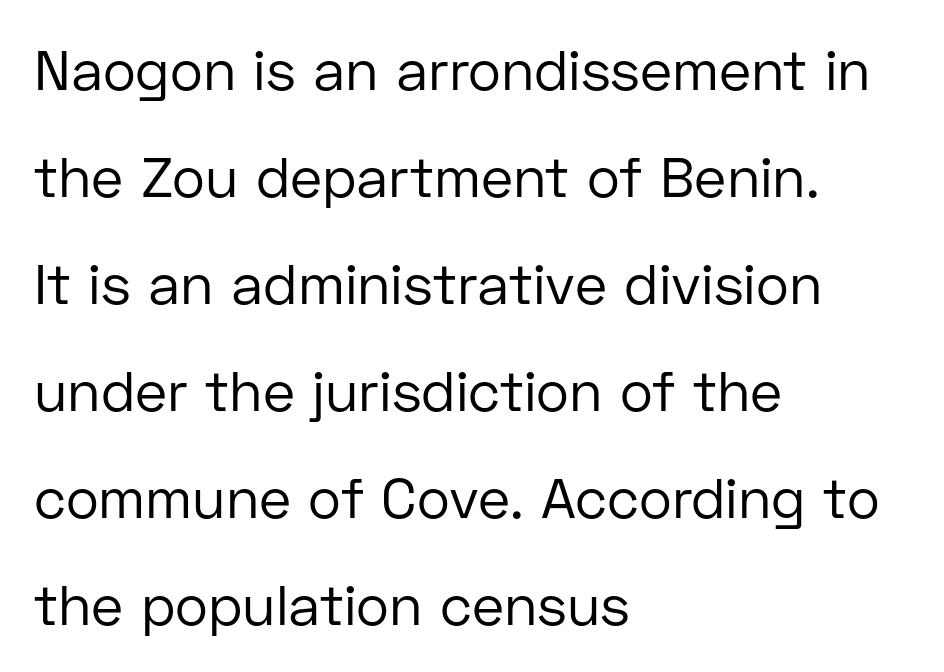
{"serif": "no", "italic": "no", "bold": "no", "weight": "regular", "width": "normal", "stroke_contrast": "low", "x_height": "medium", "monospaced": "no", "underline": "no", "align": "left", "line_spacing": "loose", "line_spacing_ratio": 1.91, "letter_spacing": "normal", "letter_spacing_em": 0.0, "glyph_px": 56}
